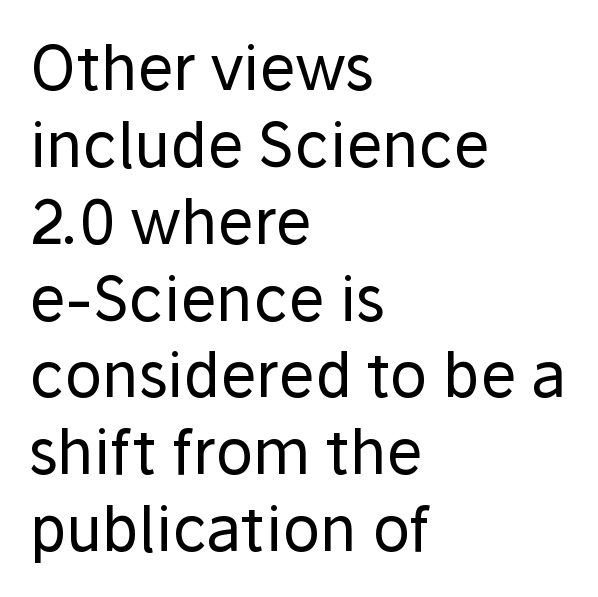
What kind of face is this? One without serifs — a sans. Proportional: the letters do not fall into vertical columns. Layout note: lines flush left. Letters rest on an invisible, unmarked baseline. No chunkiness to these letters — they're not bold.
